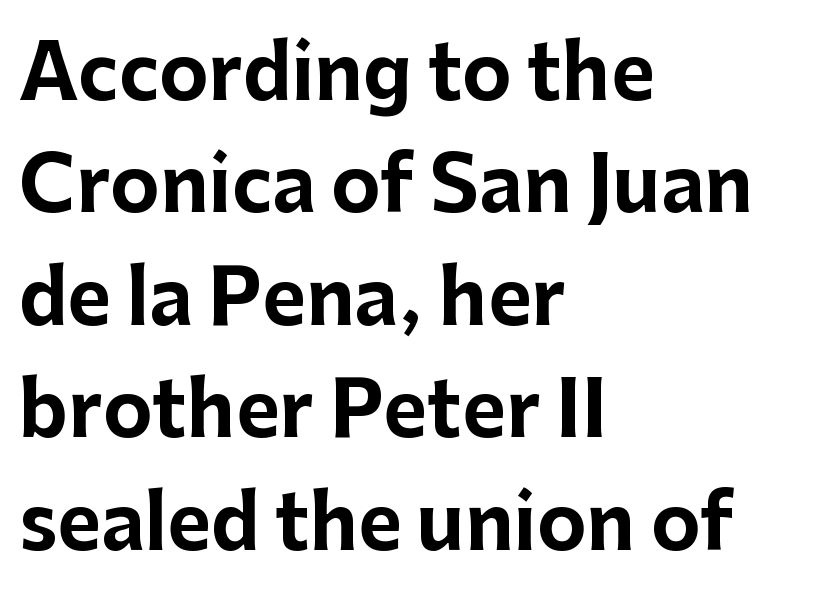
The image shows 75 px bold sans-serif type, upright; set left-aligned, normal line spacing (1.5x), normal letter spacing, not underlined; low stroke contrast and a medium x-height.
